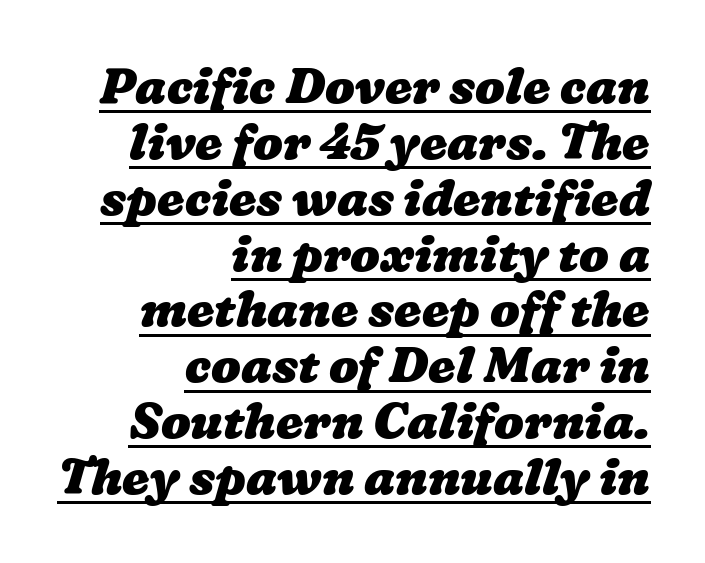
Q: Is the text bold? A: Yes.
Q: Is the text underlined? A: Yes.
Q: How is the paragraph aligned? A: Right-aligned.
Q: Is the spacing between letters normal or unusually wide? A: Normal.
Q: Is the spacing between lines tight, normal or loose? A: Tight.
Q: Width (condensed, normal, or wide)? A: Wide.
Q: Stroke contrast? A: Low.
Q: x-height? A: Medium.
Q: Monospaced? A: No.
